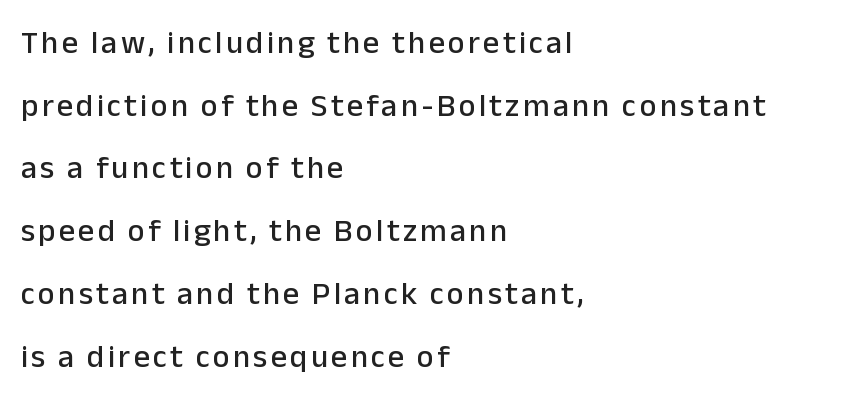
Posture: straight, roman, zero tilt. These lines stack with their left ends in a neat column. You could not count columns in this text — the font is proportionally spaced. Unlike a traditional serif, this face leaves its strokes unadorned. What's the leading like? Stretched, with rows far apart.
